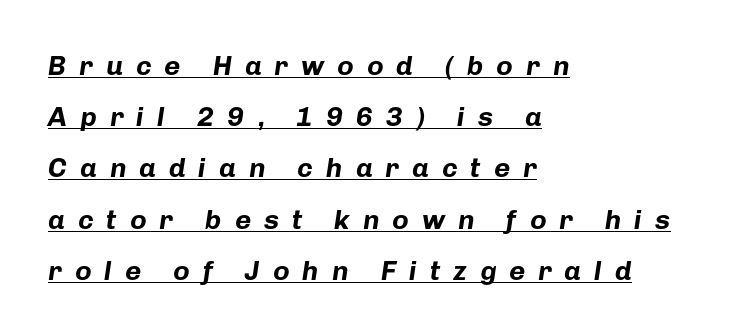
The image shows 28 px bold type, italic (leaning right); set left-aligned, line spacing 1.83x, unusually wide letter spacing (+0.46 em), underlined; low stroke contrast and a medium x-height.
